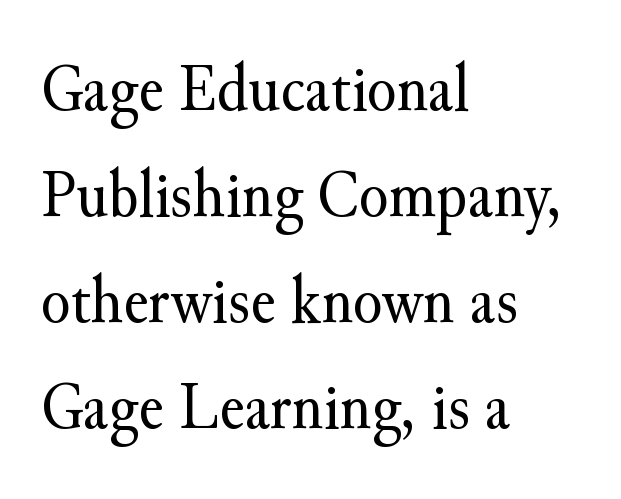
{"serif": "yes", "italic": "no", "bold": "no", "weight": "regular", "width": "normal", "stroke_contrast": "medium", "x_height": "small", "monospaced": "no", "underline": "no", "align": "left", "line_spacing": "normal", "line_spacing_ratio": 1.56, "letter_spacing": "normal", "letter_spacing_em": 0.0, "glyph_px": 68}
